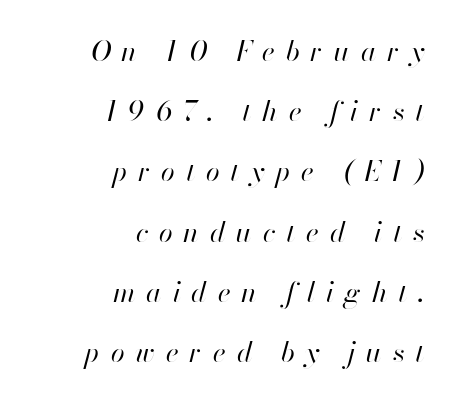
The image shows 28 px regular-weight type, italic (leaning right); set right-aligned, loose line spacing (2.15x), unusually wide letter spacing (+0.39 em), not underlined; high stroke contrast and a small x-height.
